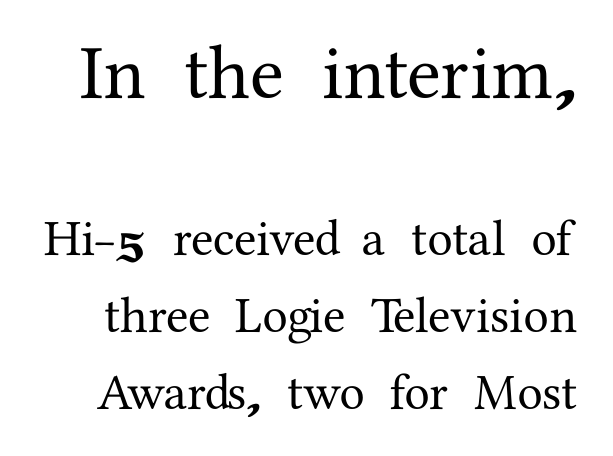
Tall strokes in this sample are plumb rather than angled. Just letters on the line, the space beneath them empty. These lines are rendered in a variable-pitch font. How are the letters spaced? Ordinarily, with no added tracking.
